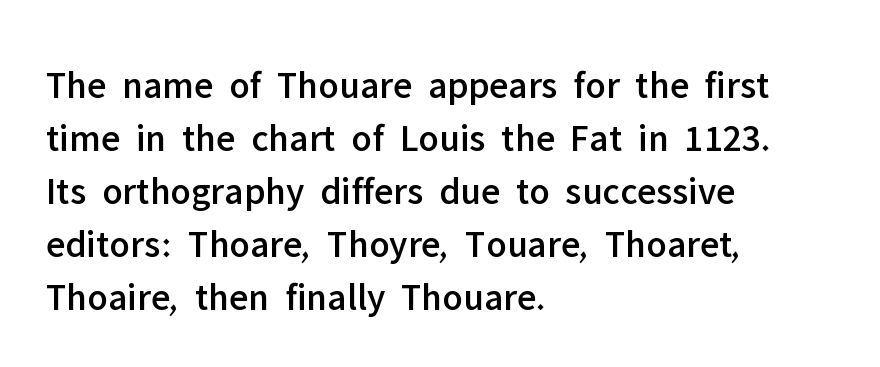
The image shows 39 px sans-serif type, upright; set left-aligned, normal line spacing (1.36x), normal letter spacing, not underlined; low stroke contrast and a medium x-height.
